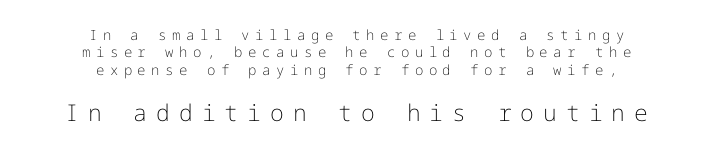
Every row of glyphs is offset so its center matches the block's center. Does the leading feel generous? No, just average. Top chunk: small. Bottom chunk: large. Weight: in the light-to-regular range. Here the glyphs are tracked loosely, breaking word shapes into spaced letters. Upright lettering throughout.
